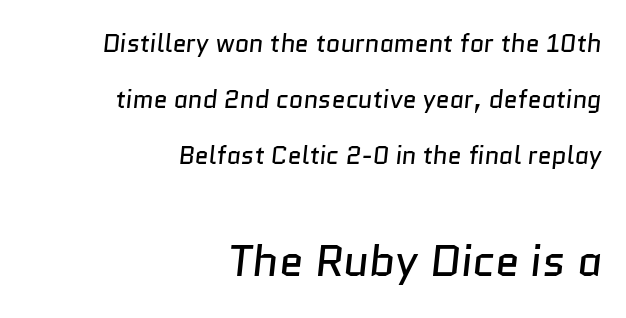
This layout puts the modest block above and the oversized block below. The letters advance in unequal steps, a hallmark of proportional type. The strip under each line holds only bare page. The designer went with a sans here, leaving each stem footless. The font sits on the lighter half of the weight spectrum, regular included. Is there much room between lines? Yes — plenty of vertical air separates them.
